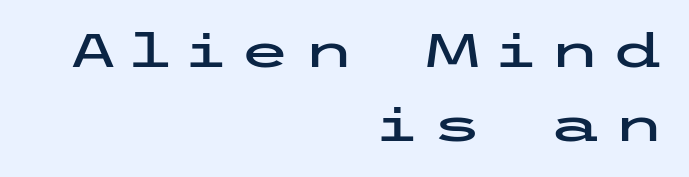
The image shows 47 px wide sans-serif type, upright; set right-aligned, normal line spacing (1.58x), unusually wide letter spacing (+0.26 em), not underlined; low stroke contrast and a medium x-height.
